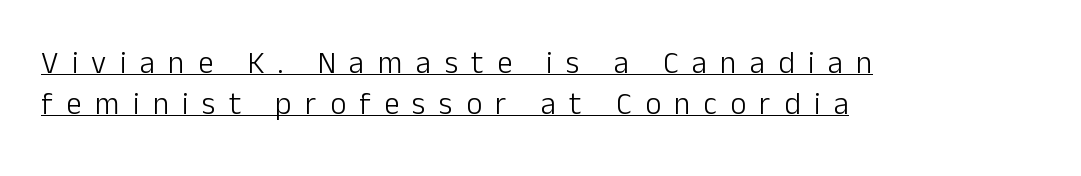
{"serif": "no", "italic": "no", "bold": "no", "weight": "light", "width": "normal", "stroke_contrast": "low", "x_height": "medium", "monospaced": "no", "underline": "yes", "align": "left", "line_spacing": "normal", "line_spacing_ratio": 1.31, "letter_spacing": "wide", "letter_spacing_em": 0.43, "glyph_px": 31}
